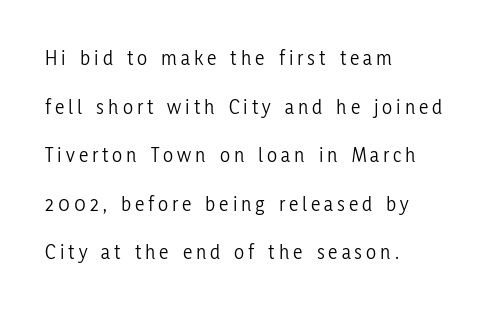
{"italic": "no", "bold": "no", "underline": "no", "align": "left", "line_spacing": "loose", "line_spacing_ratio": 2.31, "glyph_px": 21}
